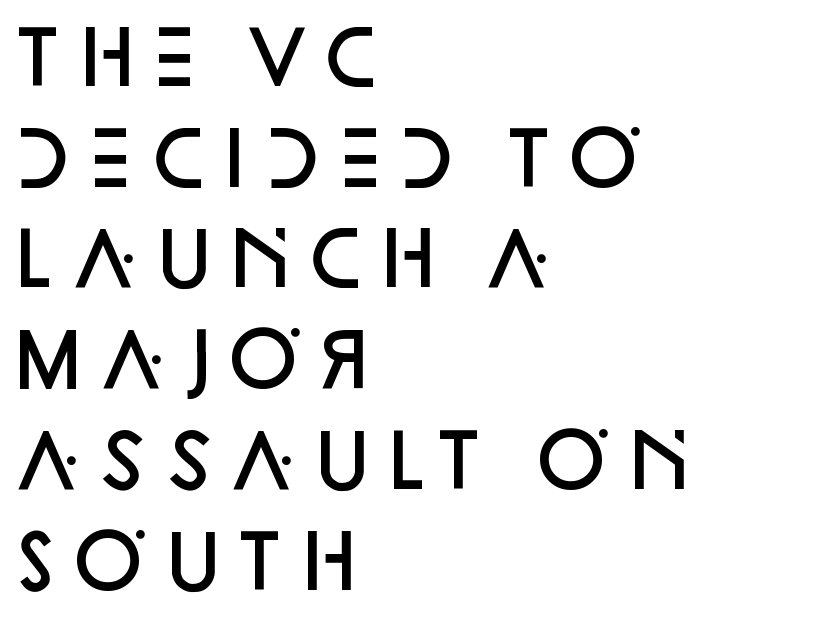
The image shows 73 px semibold sans-serif type, upright; set left-aligned, normal line spacing (1.38x), normal letter spacing, not underlined; low stroke contrast and a large x-height.
